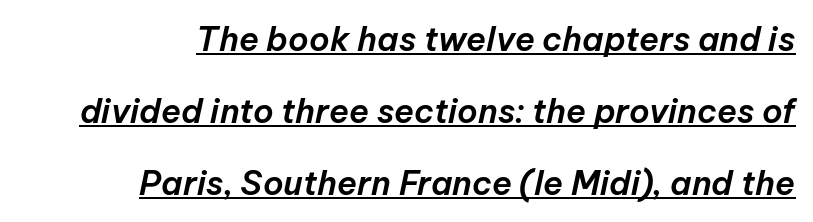
{"italic": "yes", "lean": "right", "slant_degrees": 12, "width": "normal", "stroke_contrast": "low", "x_height": "medium", "monospaced": "no", "underline": "yes", "align": "right", "line_spacing": "loose", "line_spacing_ratio": 2.18, "letter_spacing": "normal", "letter_spacing_em": 0.0, "glyph_px": 33}
